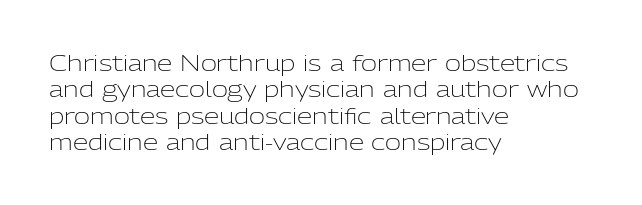
{"italic": "no", "bold": "no", "underline": "no", "align": "left", "line_spacing_ratio": 1.2, "letter_spacing": "normal", "letter_spacing_em": 0.0, "glyph_px": 22}
